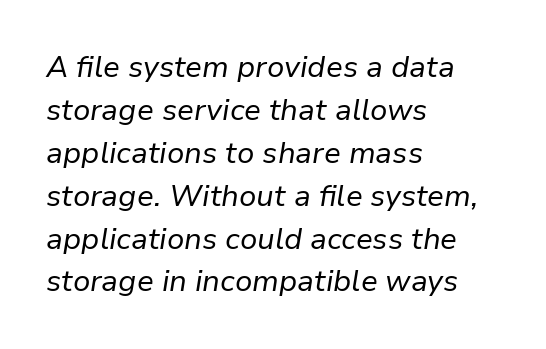
{"italic": "yes", "lean": "right", "slant_degrees": 9, "bold": "no", "weight": "regular", "width": "normal", "stroke_contrast": "low", "x_height": "medium", "monospaced": "no", "underline": "no", "align": "left", "line_spacing": "normal", "line_spacing_ratio": 1.43, "letter_spacing": "normal", "letter_spacing_em": 0.0, "glyph_px": 30}
